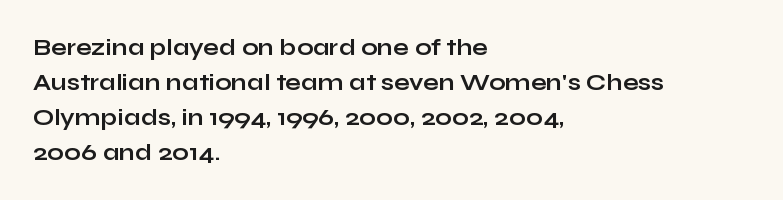
The image shows 23 px bold type, upright; set left-aligned, normal line spacing (1.52x), normal letter spacing, not underlined.
